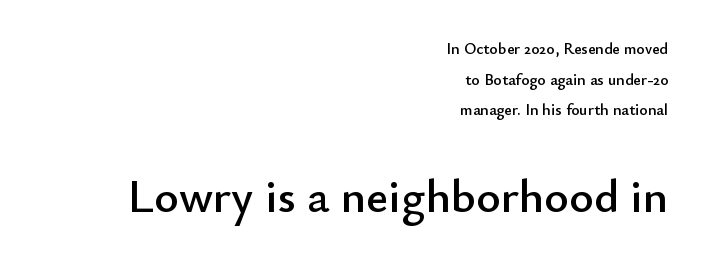
Q: Is the text italic (slanted)? A: No, it is upright.
Q: Is the typeface a serif or a sans-serif typeface? A: Sans-serif.
Q: Is the text underlined? A: No.
Q: How is the paragraph aligned? A: Right-aligned.
Q: Is the spacing between letters normal or unusually wide? A: Normal.
Q: Is the spacing between lines tight, normal or loose? A: Loose.
Q: Which block of text is set in a larger size, the first (top) or the second (bottom)? A: The second (bottom) one.
Q: Width (condensed, normal, or wide)? A: Normal.
Q: Stroke contrast? A: Low.
Q: x-height? A: Small.
Q: Monospaced? A: No.
